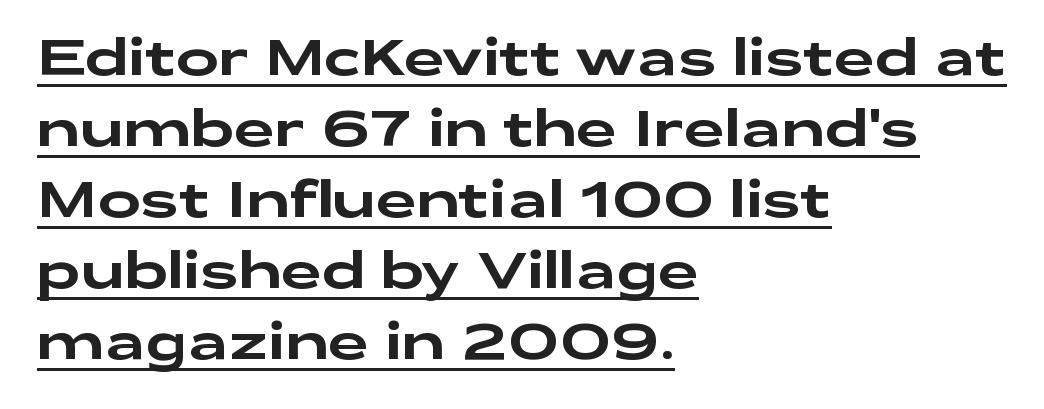
The image shows 51 px wide sans-serif type, upright; set left-aligned, normal line spacing (1.39x), normal letter spacing, underlined; low stroke contrast and a medium x-height.
